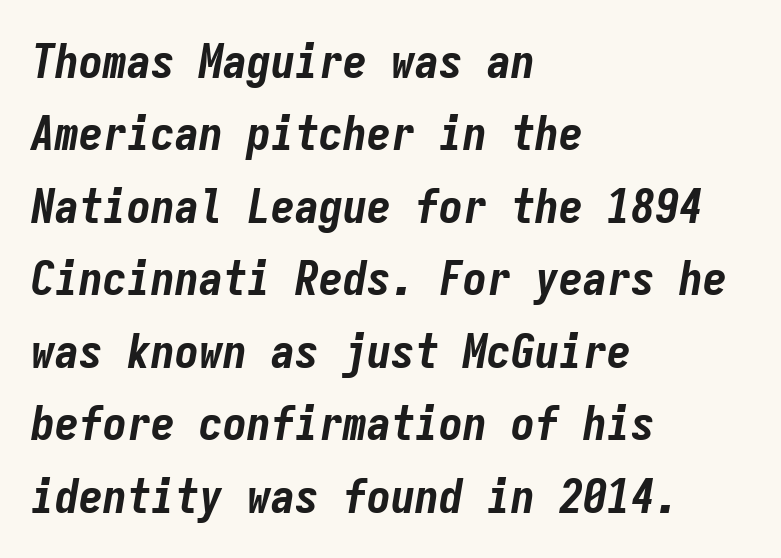
Q: Is the text bold? A: Yes.
Q: Is the text italic (slanted)? A: Yes, it leans right by about 9 degrees.
Q: Is the text underlined? A: No.
Q: How is the paragraph aligned? A: Left-aligned.
Q: Is the spacing between letters normal or unusually wide? A: Normal.
Q: Is the spacing between lines tight, normal or loose? A: Normal.
Q: Width (condensed, normal, or wide)? A: Condensed.
Q: Stroke contrast? A: Low.
Q: x-height? A: Medium.
Q: Monospaced? A: Yes.
